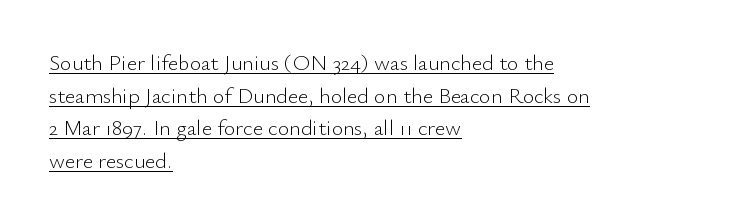
{"italic": "no", "bold": "no", "underline": "yes", "align": "left", "line_spacing": "normal", "line_spacing_ratio": 1.48, "letter_spacing": "normal", "letter_spacing_em": 0.0, "glyph_px": 22}
